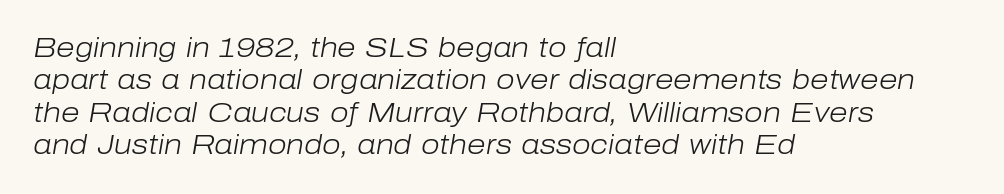
Q: Is the text bold? A: No.
Q: Is the text italic (slanted)? A: Yes, it leans right by about 10 degrees.
Q: Is the text underlined? A: No.
Q: How is the paragraph aligned? A: Left-aligned.
Q: Is the spacing between letters normal or unusually wide? A: Normal.
